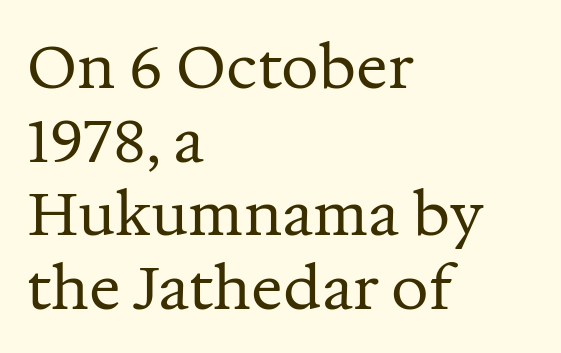
The image shows 59 px regular-weight serif type, upright; set left-aligned, normal line spacing (1.25x), normal letter spacing, not underlined; medium stroke contrast and a medium x-height.
